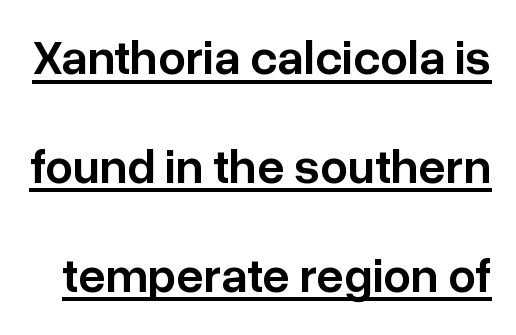
Descenders here cross a horizontal rule under the line. Examine the stroke ends and you'll find no serifs. These lines are rendered in a variable-pitch font. The rendering uses a large line-height, opening up the rows.
